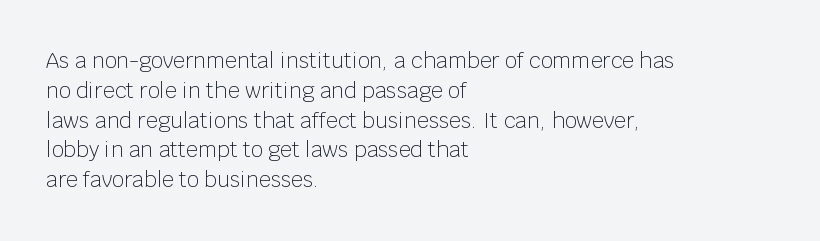
Quick note: interline space is typical. Nothing unusual about the tracking: characters are spaced as the font intends. Unmarked baselines from the first word to the last. No italicization has been applied; the sample stays upright.
